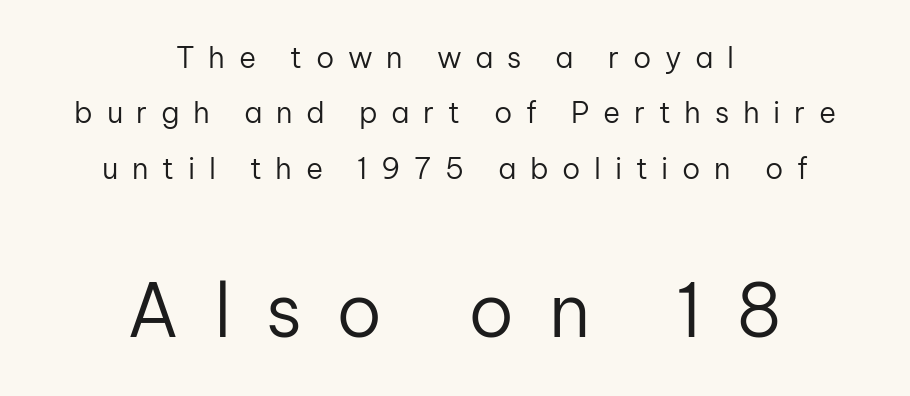
Horizontal alignment here is central, giving a formal, balanced look. Of the two passages, the one underneath uses the larger point size. The passage shown is typeset with a sans-serif family. No letter is thick-stroked: the sample isn't bold. Just letters on the line, the space beneath them empty. Notice how the stems are strictly vertical — no italics here.
